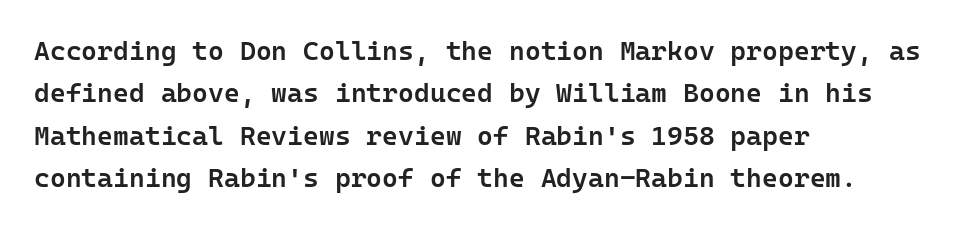
{"italic": "no", "bold": "semi", "underline": "no", "align": "left", "line_spacing": "normal", "line_spacing_ratio": 1.57, "letter_spacing": "normal", "letter_spacing_em": 0.0, "glyph_px": 27}
